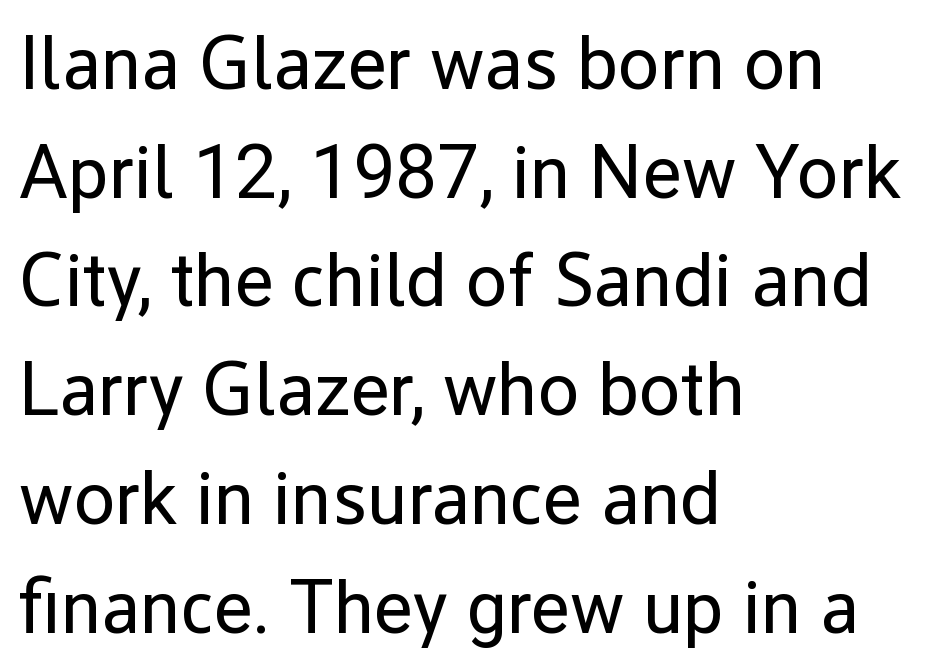
{"serif": "no", "italic": "no", "bold": "no", "weight": "regular", "width": "normal", "stroke_contrast": "low", "x_height": "medium", "monospaced": "no", "underline": "no", "align": "left", "line_spacing": "normal", "line_spacing_ratio": 1.45, "letter_spacing": "normal", "letter_spacing_em": 0.0, "glyph_px": 75}
